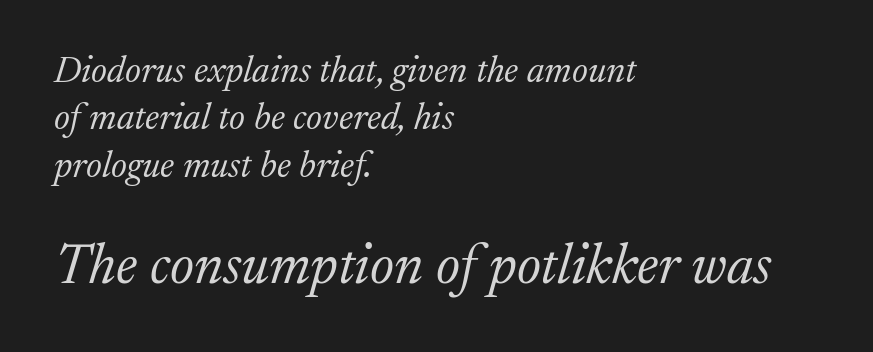
This is oblique type, the kind used for emphasis or titles. The foot of each line stays bare and open. The weight would be labelled regular, book, light, or lighter still. Normally led — the rows are evenly, conventionally spaced.
